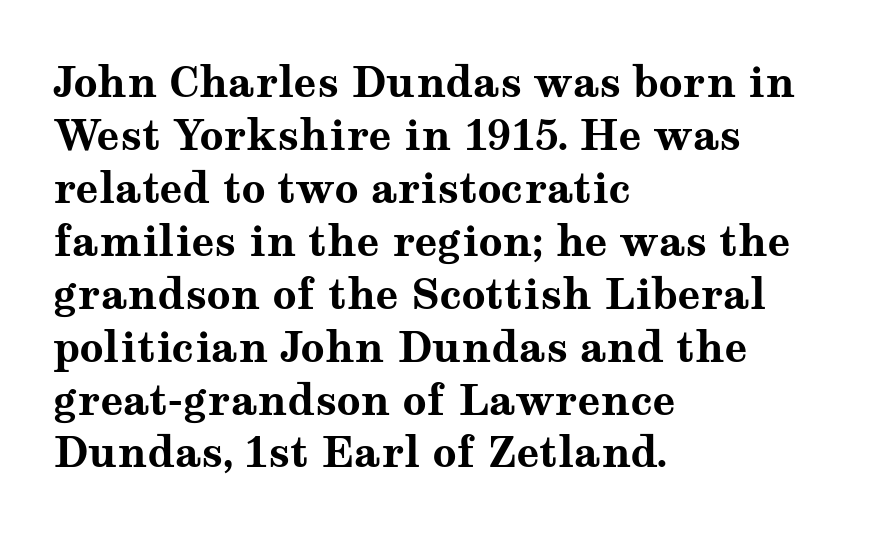
Q: Is the text bold? A: Yes.
Q: Is the text italic (slanted)? A: No, it is upright.
Q: Is the typeface a serif or a sans-serif typeface? A: Serif.
Q: Is the text underlined? A: No.
Q: How is the paragraph aligned? A: Left-aligned.
Q: Is the spacing between letters normal or unusually wide? A: Normal.
Q: Is the spacing between lines tight, normal or loose? A: Normal.
Q: Width (condensed, normal, or wide)? A: Wide.
Q: Stroke contrast? A: Medium.
Q: x-height? A: Medium.
Q: Monospaced? A: No.
